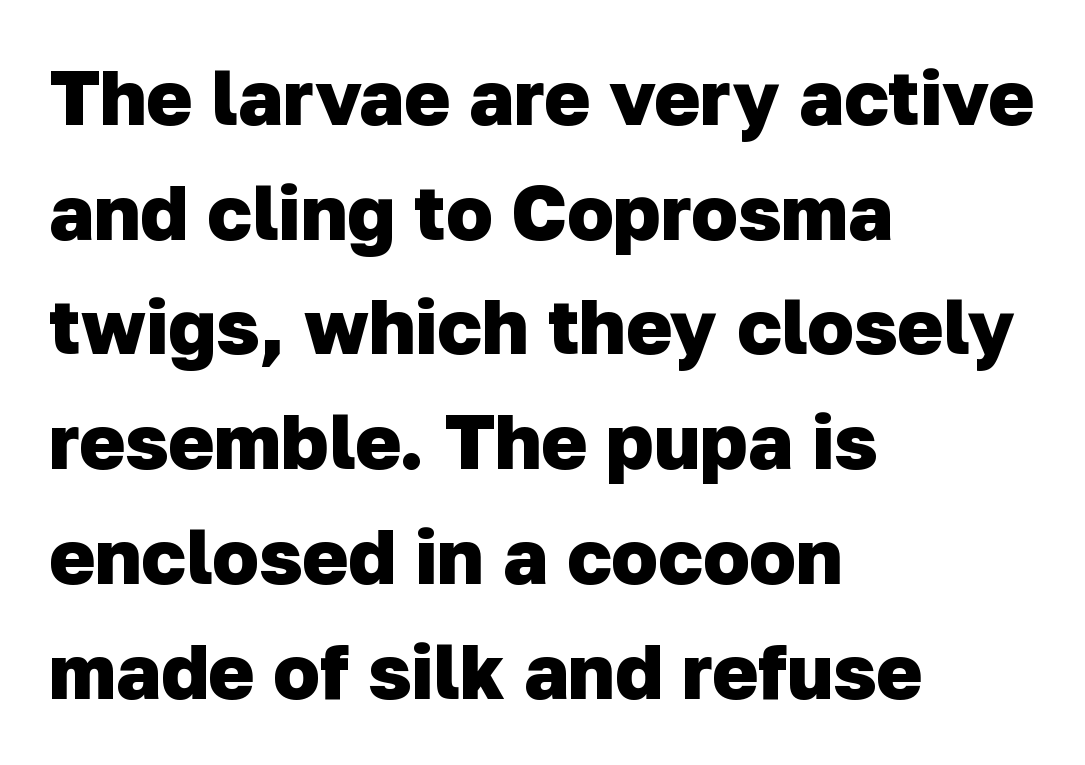
What weight is shown? A full bold with thick strokes. Does the leading feel generous? No, just average. The letterforms sit shoulder to shoulder at normal distance. Layout note: lines flush left. Varying glyph widths throughout — classic text-font behaviour. The gap between lines stays unmarked.
